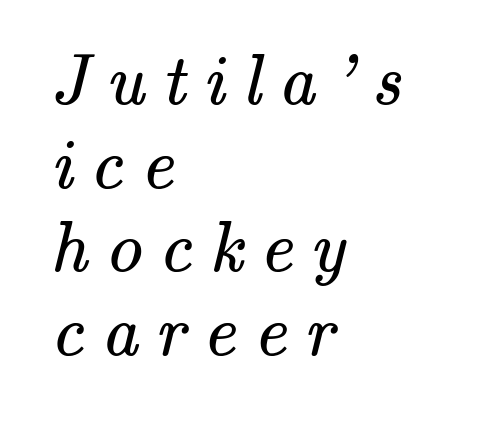
Letters have the restrained weight of plain body copy at most. Bare-footed words on every line. Spacing verdict: proportional, widths tailored to each character. Here the glyphs are tracked loosely, breaking word shapes into spaced letters. The rag falls on the right side of this text block.
